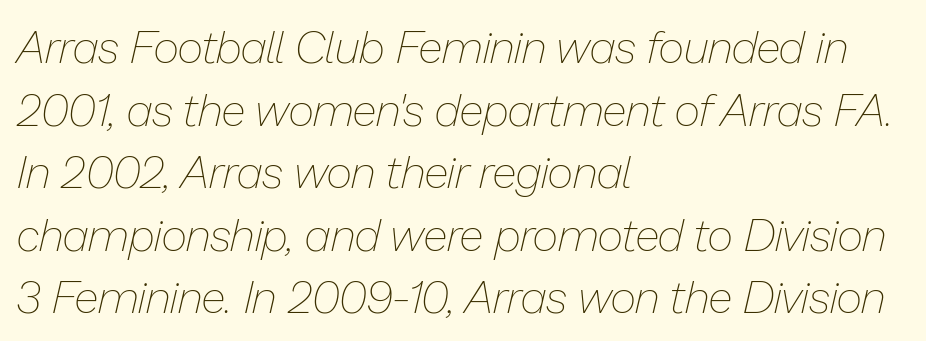
The image shows 45 px thin type, italic (leaning right); set left-aligned, normal line spacing (1.39x), normal letter spacing, not underlined; low stroke contrast and a medium x-height.
